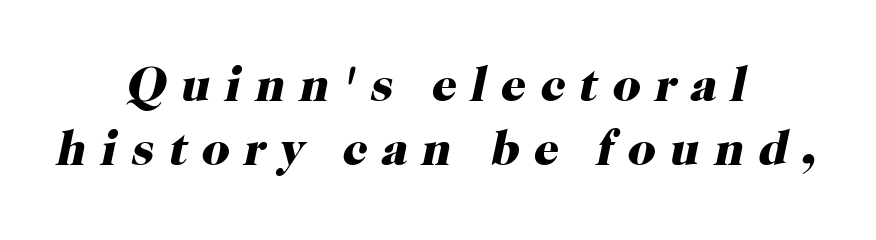
Q: Is the text bold? A: Yes.
Q: Is the text italic (slanted)? A: Yes, it leans right by about 12 degrees.
Q: Is the typeface a serif or a sans-serif typeface? A: Serif.
Q: Is the text underlined? A: No.
Q: How is the paragraph aligned? A: Centered.
Q: Is the spacing between letters normal or unusually wide? A: Unusually wide.
Q: Is the spacing between lines tight, normal or loose? A: Normal.
Q: Width (condensed, normal, or wide)? A: Normal.
Q: Stroke contrast? A: High.
Q: x-height? A: Medium.
Q: Monospaced? A: No.
